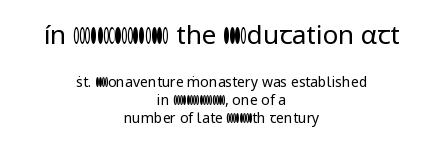
The type is set solid horizontally, with unmodified tracking. The letterforms sit at book weight or below. The typography opts for an upright posture over an oblique one. Each line is balanced around a shared central axis. The passage shown begins with its larger block and ends with its smaller one.
